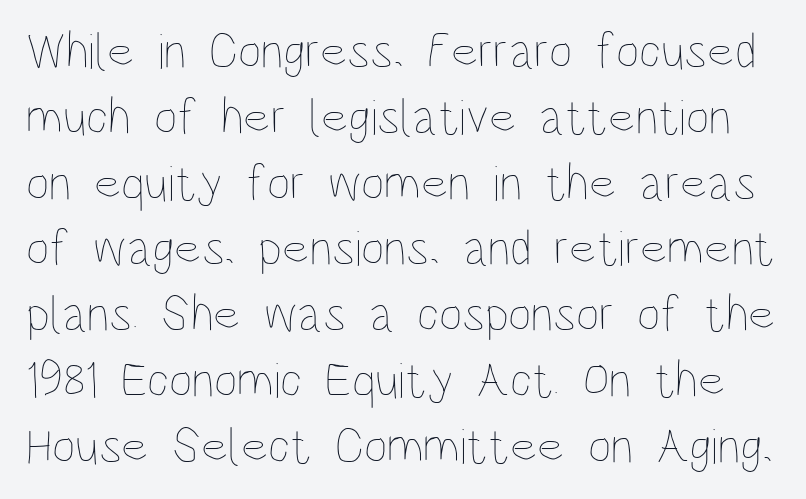
{"italic": "no", "bold": "no", "weight": "thin", "width": "condensed", "stroke_contrast": "low", "x_height": "large", "monospaced": "no", "underline": "no", "line_spacing": "normal", "line_spacing_ratio": 1.29, "letter_spacing": "normal", "letter_spacing_em": 0.0, "glyph_px": 51}
